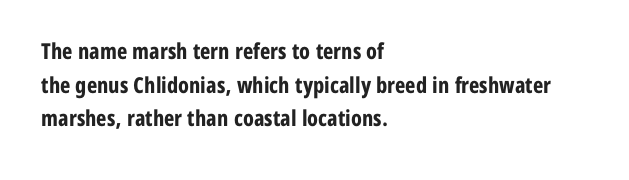
The image shows 22 px bold type, upright; set left-aligned, normal line spacing (1.53x), normal letter spacing, not underlined.
